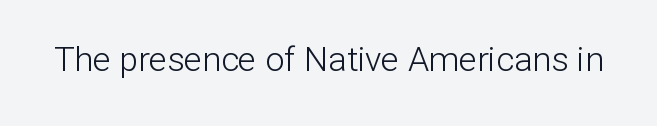
Letters have the restrained weight of plain body copy at most. This sample uses an upright cut, with every glyph sitting square on the baseline. Default kerning and tracking; the words read as compact shapes. The gap between lines stays unmarked.
